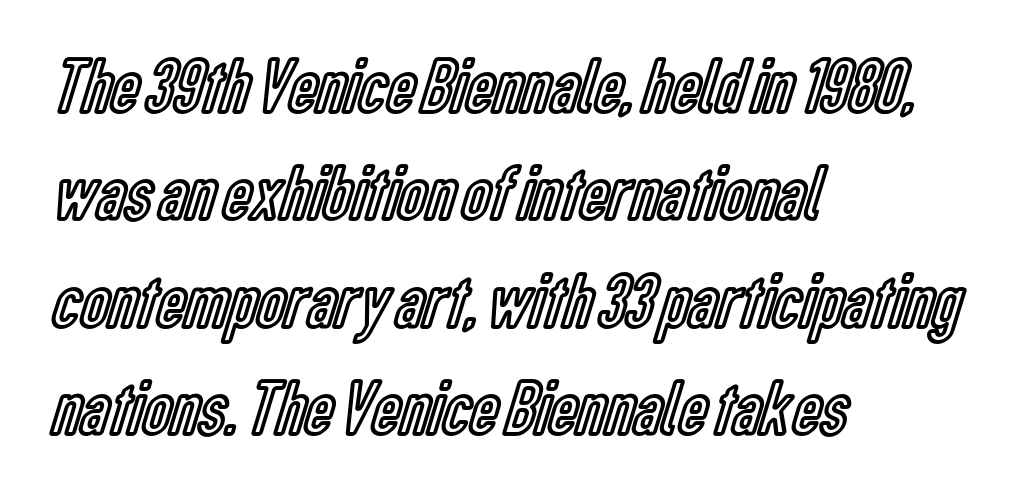
{"width": "condensed", "x_height": "medium", "monospaced": "no", "underline": "no", "align": "left", "line_spacing": "normal", "line_spacing_ratio": 1.36, "letter_spacing": "normal", "letter_spacing_em": 0.0, "glyph_px": 79}
